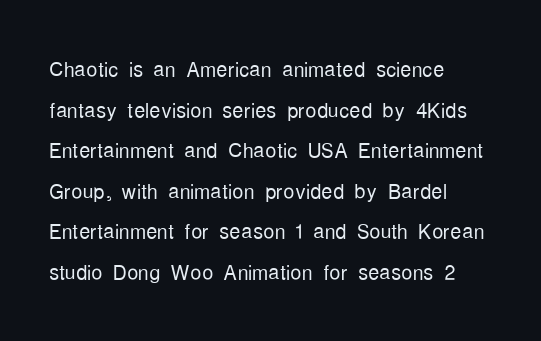
Character widths vary here, with narrow letters taking less room than wide ones. The typesetting does not lean heavy: it is not bold. Reading down the column, the eye jumps a familiar distance to each next line. Each line starts at the same left margin while the right side varies. Clear beneath every line of the passage.
